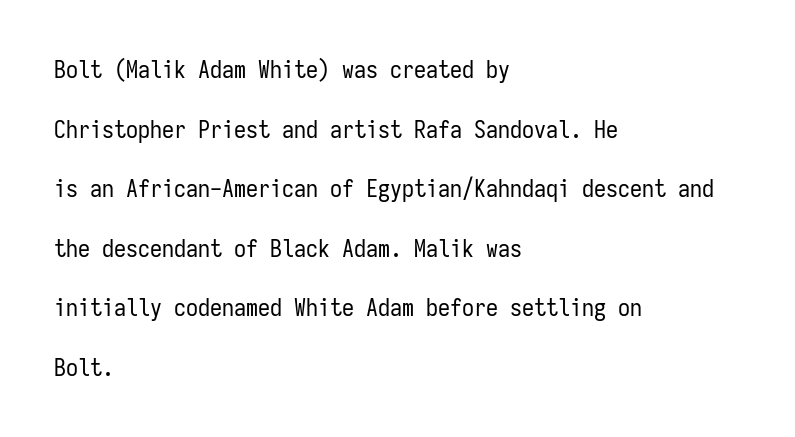
This rendering uses left alignment, leaving the right contour irregular. This rendering leaves character spacing at its baseline value. Ordinary non-slanted type is in use. Summary of vertical rhythm: relaxed, with wide interline spacing. Letters have the restrained weight of plain body copy at most.
